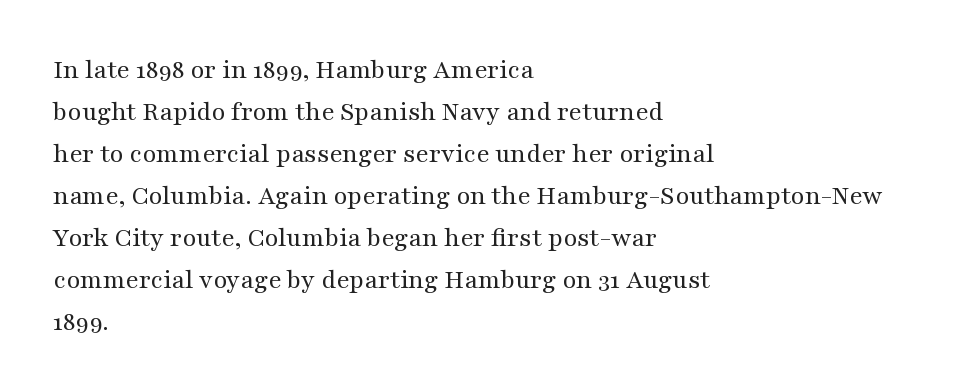
These lines were composed using upright roman letters. Is this a fixed-width face? No — the glyphs have proportional, varying widths. Words appear dense and cohesive because spacing is normal. What kind of face is this? One with serifs. A student would call this left alignment; a typographer would say flush left, rag right.
